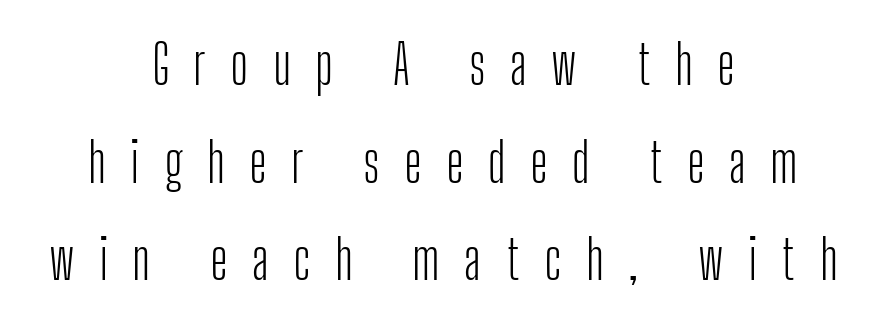
Q: Is the text bold? A: No.
Q: Is the text italic (slanted)? A: No, it is upright.
Q: Is the typeface a serif or a sans-serif typeface? A: Sans-serif.
Q: Is the text underlined? A: No.
Q: How is the paragraph aligned? A: Centered.
Q: Is the spacing between letters normal or unusually wide? A: Unusually wide.
Q: Width (condensed, normal, or wide)? A: Condensed.
Q: Stroke contrast? A: Low.
Q: x-height? A: Medium.
Q: Monospaced? A: No.
